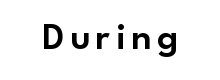
{"serif": "no", "italic": "no", "width": "normal", "stroke_contrast": "low", "x_height": "small", "monospaced": "no", "underline": "no", "glyph_px": 38}
